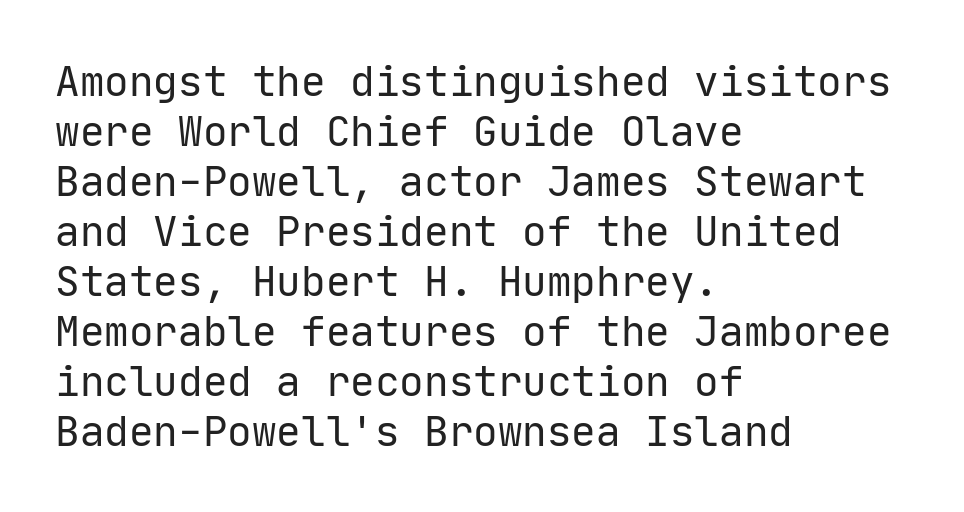
The image shows 41 px regular-weight sans-serif type, upright, monospaced; set left-aligned, line spacing 1.22x, normal letter spacing, not underlined; low stroke contrast and a medium x-height.
